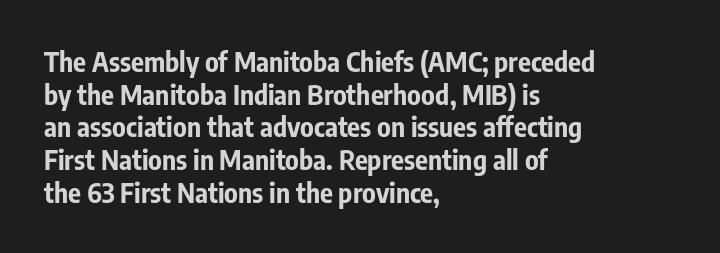
The image shows 27 px bold type, upright; set left-aligned, line spacing 1.21x, normal letter spacing, not underlined.
